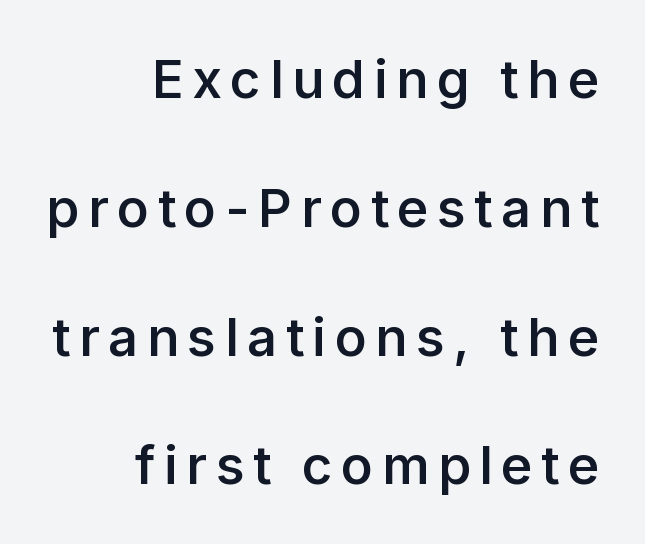
{"serif": "no", "italic": "no", "bold": "semi", "weight": "semibold", "width": "normal", "stroke_contrast": "low", "x_height": "medium", "monospaced": "no", "underline": "no", "align": "right", "line_spacing": "loose", "line_spacing_ratio": 2.43, "glyph_px": 53}
